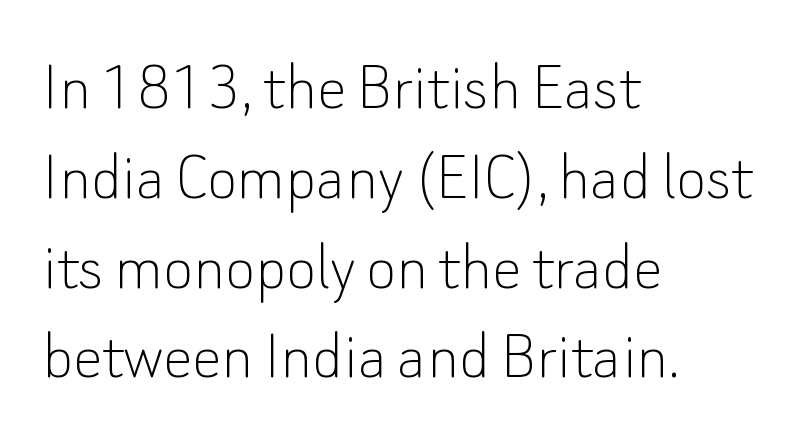
The image shows 73 px thin sans-serif type, upright; set left-aligned, line spacing 1.23x, normal letter spacing, not underlined; low stroke contrast and a small x-height.
